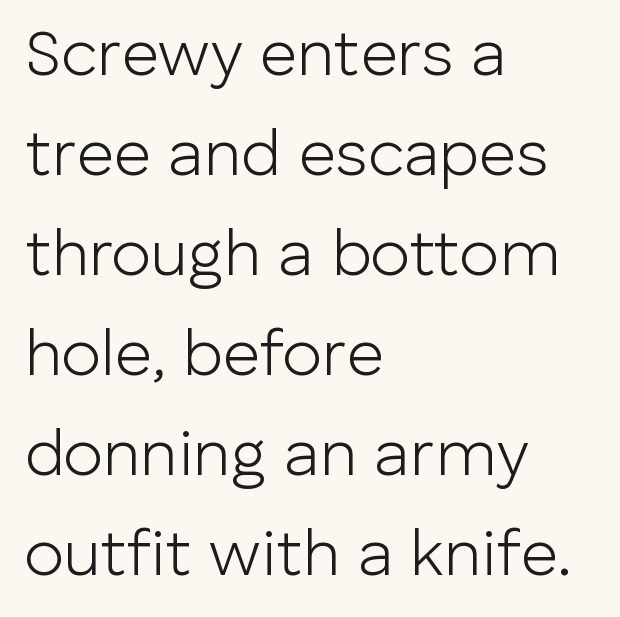
Q: Is the text bold? A: No.
Q: Is the text italic (slanted)? A: No, it is upright.
Q: Is the typeface a serif or a sans-serif typeface? A: Sans-serif.
Q: Is the text underlined? A: No.
Q: How is the paragraph aligned? A: Left-aligned.
Q: Is the spacing between letters normal or unusually wide? A: Normal.
Q: Is the spacing between lines tight, normal or loose? A: Normal.
Q: Width (condensed, normal, or wide)? A: Normal.
Q: Stroke contrast? A: Low.
Q: x-height? A: Medium.
Q: Monospaced? A: No.
